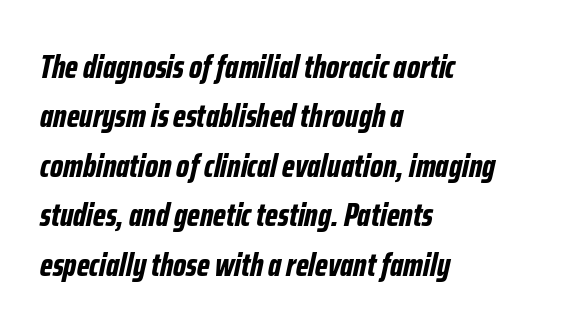
Where is the straight margin? On the left. A typesetter would call this leading conventional body-copy spacing. The tracking reads as untouched default to a designer's eye. Character widths vary here, with narrow letters taking less room than wide ones. The string is rendered with underlining switched off. The rendering applies a slant to the glyphs.
